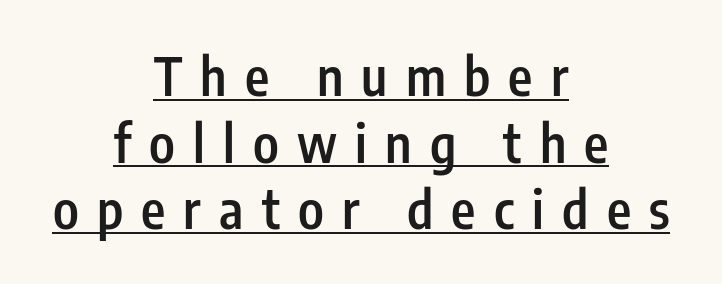
Q: Is the text bold? A: Semi-bold.
Q: Is the text italic (slanted)? A: No, it is upright.
Q: Is the typeface a serif or a sans-serif typeface? A: Sans-serif.
Q: Is the text underlined? A: Yes.
Q: How is the paragraph aligned? A: Centered.
Q: Is the spacing between letters normal or unusually wide? A: Unusually wide.
Q: Is the spacing between lines tight, normal or loose? A: Normal.
Q: Width (condensed, normal, or wide)? A: Condensed.
Q: Stroke contrast? A: Low.
Q: x-height? A: Medium.
Q: Monospaced? A: No.
